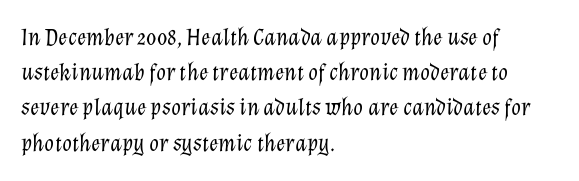
{"italic": "yes", "lean": "right", "slant_degrees": 12, "bold": "no", "underline": "no", "align": "left", "line_spacing": "normal", "line_spacing_ratio": 1.41, "letter_spacing": "normal", "letter_spacing_em": 0.0, "glyph_px": 25}
